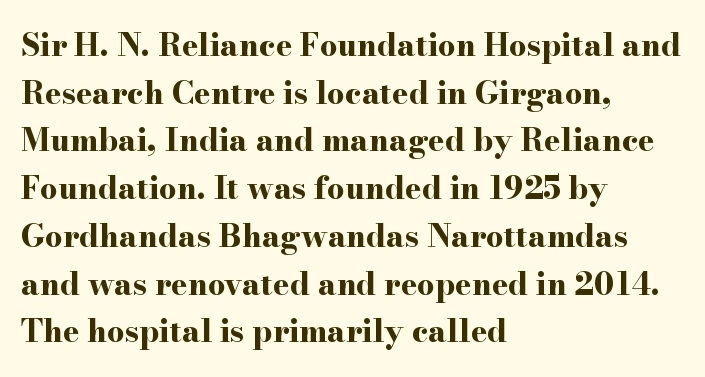
The image shows 31 px bold, wide serif type, upright; set left-aligned, normal line spacing (1.54x), normal letter spacing, not underlined; high stroke contrast and a small x-height.
